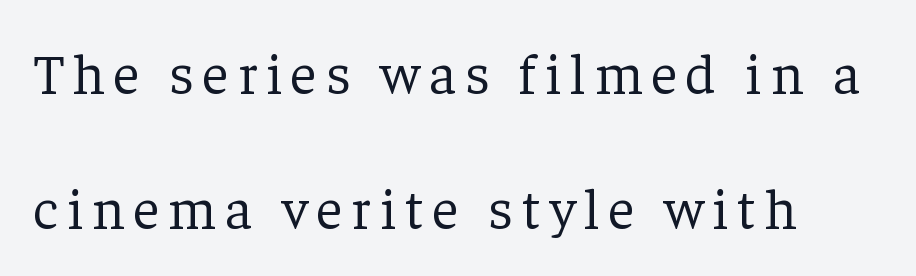
{"serif": "yes", "italic": "no", "bold": "no", "weight": "light", "width": "normal", "stroke_contrast": "low", "x_height": "medium", "monospaced": "no", "underline": "no", "align": "left", "line_spacing": "loose", "line_spacing_ratio": 2.33, "glyph_px": 58}
